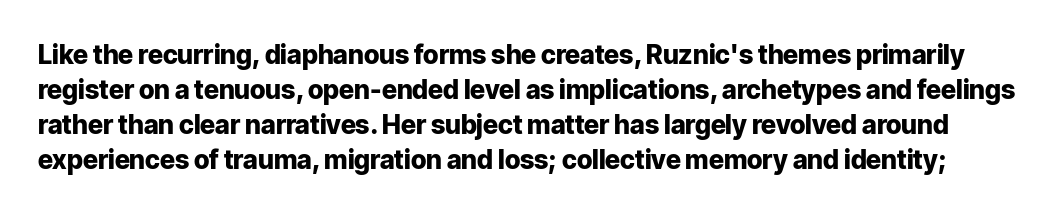
Q: Is the text bold? A: Yes.
Q: Is the text italic (slanted)? A: No, it is upright.
Q: Is the text underlined? A: No.
Q: Is the spacing between letters normal or unusually wide? A: Normal.
Q: Is the spacing between lines tight, normal or loose? A: Normal.
